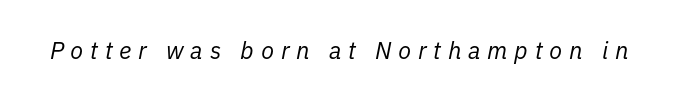
{"italic": "yes", "lean": "right", "slant_degrees": 11, "bold": "no", "underline": "no", "letter_spacing": "wide", "letter_spacing_em": 0.28, "glyph_px": 24}
